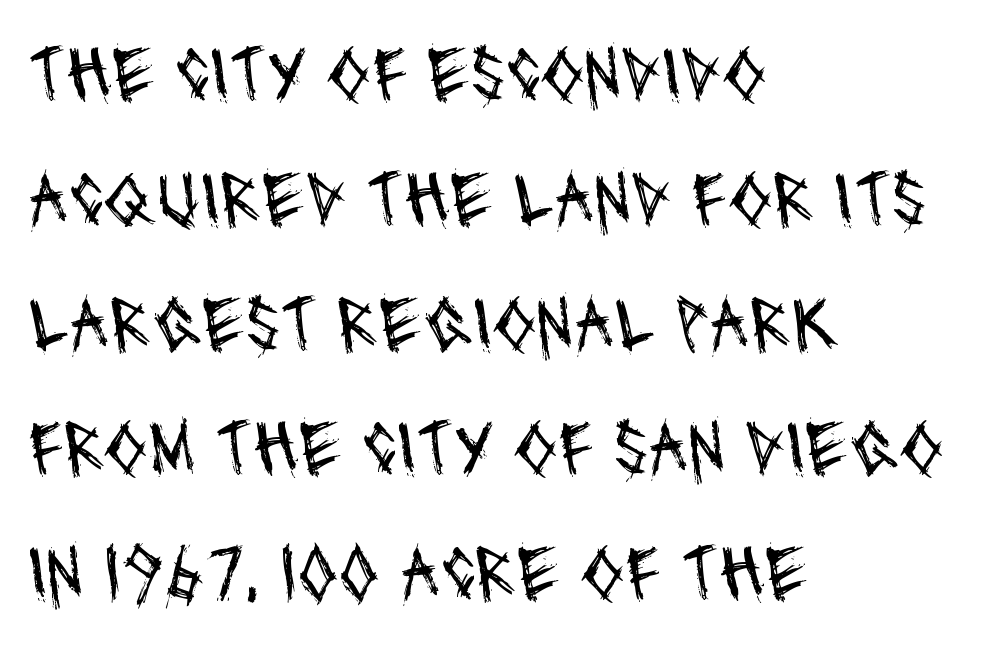
{"serif": "no", "bold": "no", "weight": "regular", "width": "condensed", "stroke_contrast": "medium", "x_height": "large", "monospaced": "no", "underline": "no", "align": "left", "line_spacing": "normal", "line_spacing_ratio": 1.58, "letter_spacing": "normal", "letter_spacing_em": 0.0, "glyph_px": 79}
